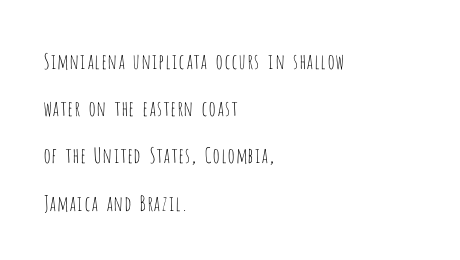
Q: Is the text bold? A: No.
Q: Is the text italic (slanted)? A: No, it is upright.
Q: Is the text underlined? A: No.
Q: How is the paragraph aligned? A: Left-aligned.
Q: Is the spacing between letters normal or unusually wide? A: Normal.
Q: Is the spacing between lines tight, normal or loose? A: Loose.
